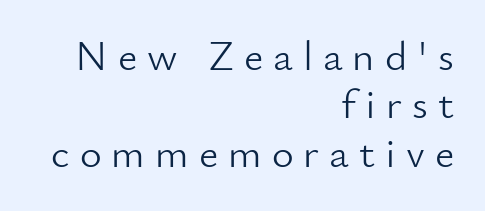
The image shows 42 px light sans-serif type, upright; set right-aligned, tight line spacing (1.15x), unusually wide letter spacing (+0.24 em), not underlined; low stroke contrast and a small x-height.
